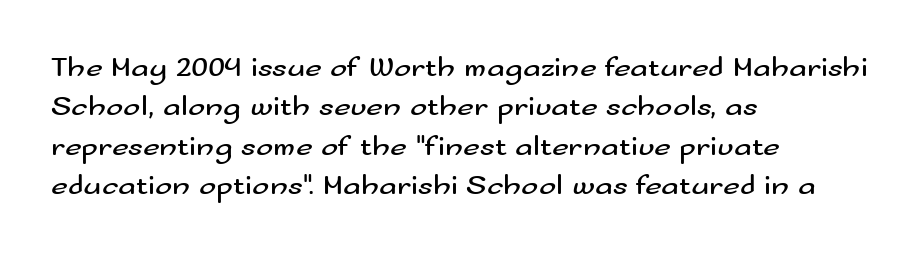
Do the characters align in a grid? No, the font is proportional. Weight class: somewhere from thin through regular. This is the regular roman posture of the typeface. Underlining? Definitely not there.
